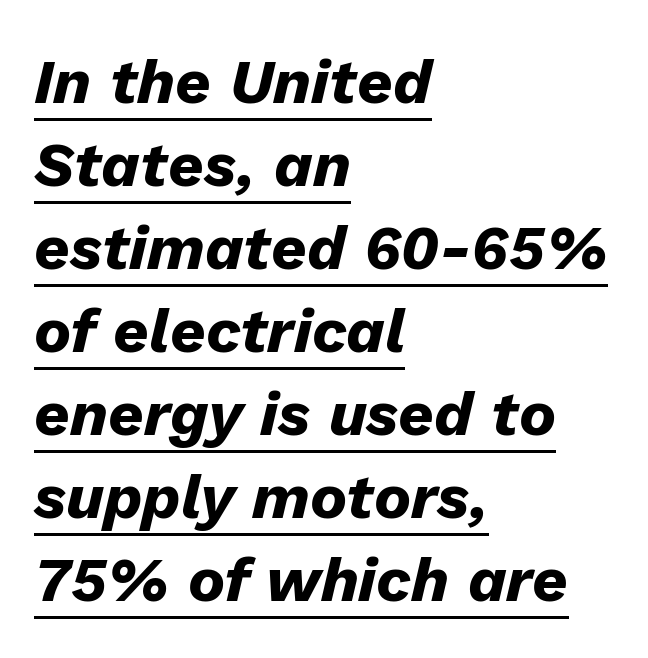
Compared with typical paragraphs, the rows here are spaced about the same. The face used here is proportionally spaced, like ordinary book or web type. Rendered with sloped, italic letterforms. The compositor pushed each line to the left boundary. This sample carries an underscore along the baseline area. Its strokes are broad and dark, the hallmark of bold type.
